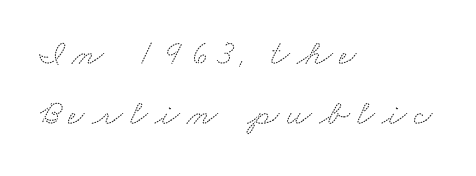
Visually the block forms a straight wall on the left and a jagged coastline on the right. Type style note: has serifs. Honestly, the row spacing looks completely unremarkable. Is this a fixed-width face? No — the glyphs have proportional, varying widths. The words here are not underlined. Letter spacing: wide.
